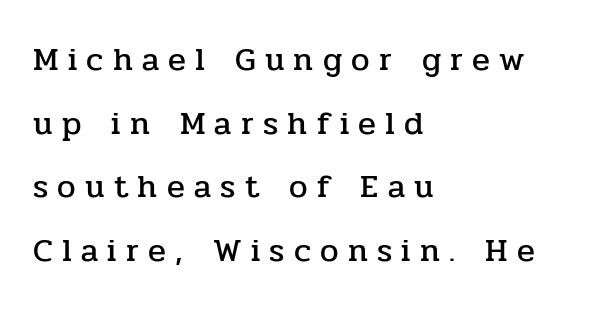
Q: Is the text italic (slanted)? A: No, it is upright.
Q: Is the typeface a serif or a sans-serif typeface? A: Serif.
Q: Is the text underlined? A: No.
Q: How is the paragraph aligned? A: Left-aligned.
Q: Is the spacing between letters normal or unusually wide? A: Unusually wide.
Q: Is the spacing between lines tight, normal or loose? A: Loose.
Q: Width (condensed, normal, or wide)? A: Normal.
Q: Stroke contrast? A: Low.
Q: x-height? A: Medium.
Q: Monospaced? A: No.
